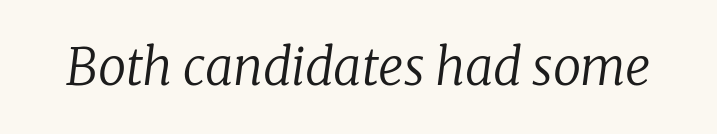
Q: Is the text bold? A: No.
Q: Is the text italic (slanted)? A: Yes, it leans right by about 8 degrees.
Q: Is the typeface a serif or a sans-serif typeface? A: Serif.
Q: Is the text underlined? A: No.
Q: Is the spacing between letters normal or unusually wide? A: Normal.
Q: Width (condensed, normal, or wide)? A: Normal.
Q: Stroke contrast? A: Low.
Q: x-height? A: Medium.
Q: Monospaced? A: No.
